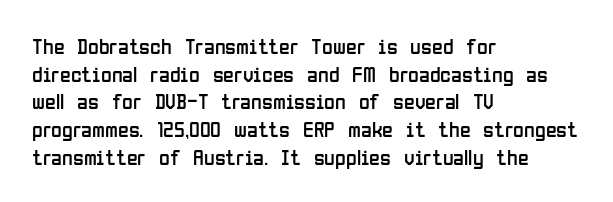
The image shows 22 px text type, upright; set left-aligned, normal line spacing (1.26x), normal letter spacing, not underlined.
